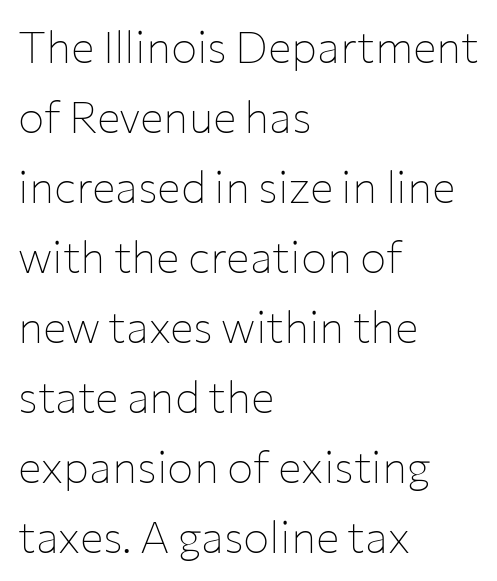
Glance below the letters and you will spot only blank space. Quick note: not italic, upright. Every row of glyphs begins at an identical x-position on the left. Nothing unusual about the tracking: characters are spaced as the font intends. Note the varied advance widths — an 'i' is clearly narrower than an 'm'.
